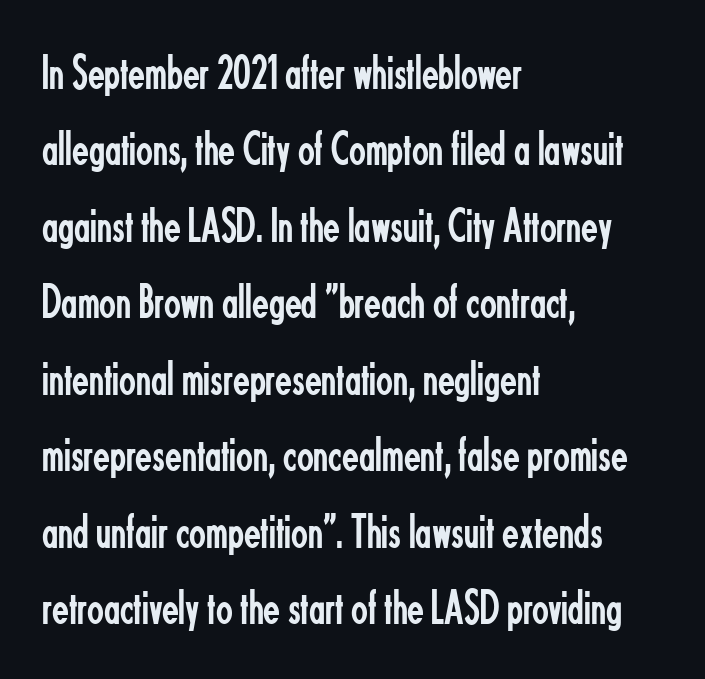
The image shows 49 px regular-weight, condensed sans-serif type, upright; set left-aligned, normal line spacing (1.56x), normal letter spacing, not underlined; low stroke contrast and a small x-height.
